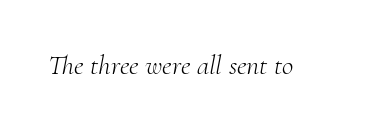
A serif font was chosen for this passage. Unmarked baselines from the first word to the last. Bold? No — there's no thickening of the strokes. Every character sits at an angle, as italics do.
